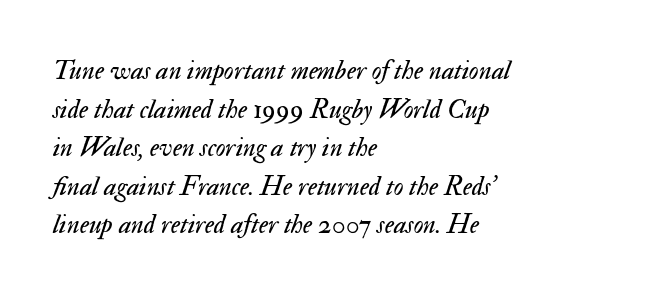
Q: Is the text bold? A: No.
Q: Is the text italic (slanted)? A: Yes, it leans right by about 17 degrees.
Q: Is the text underlined? A: No.
Q: How is the paragraph aligned? A: Left-aligned.
Q: Is the spacing between letters normal or unusually wide? A: Normal.
Q: Is the spacing between lines tight, normal or loose? A: Normal.
